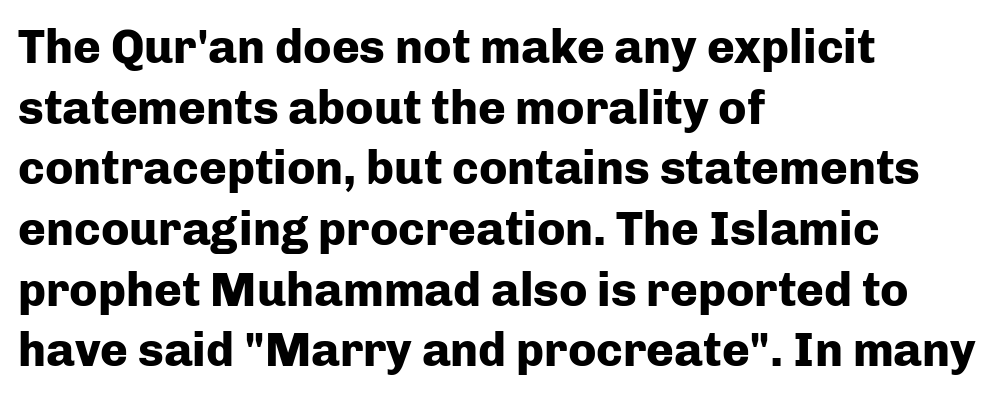
{"serif": "no", "italic": "no", "bold": "yes", "weight": "heavy", "width": "normal", "stroke_contrast": "low", "x_height": "medium", "monospaced": "no", "underline": "no", "align": "left", "line_spacing": "normal", "line_spacing_ratio": 1.29, "letter_spacing": "normal", "letter_spacing_em": 0.0, "glyph_px": 47}
